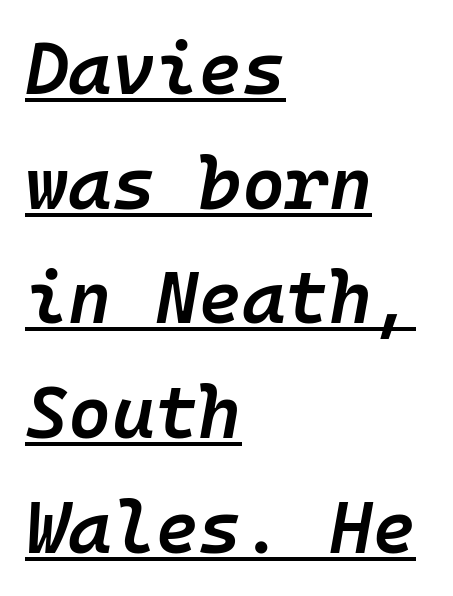
Q: Is the text bold? A: Semi-bold.
Q: Is the text italic (slanted)? A: Yes, it leans right by about 10 degrees.
Q: Is the text underlined? A: Yes.
Q: How is the paragraph aligned? A: Left-aligned.
Q: Is the spacing between letters normal or unusually wide? A: Normal.
Q: Is the spacing between lines tight, normal or loose? A: Normal.
Q: Width (condensed, normal, or wide)? A: Normal.
Q: Stroke contrast? A: Low.
Q: x-height? A: Medium.
Q: Monospaced? A: Yes.
